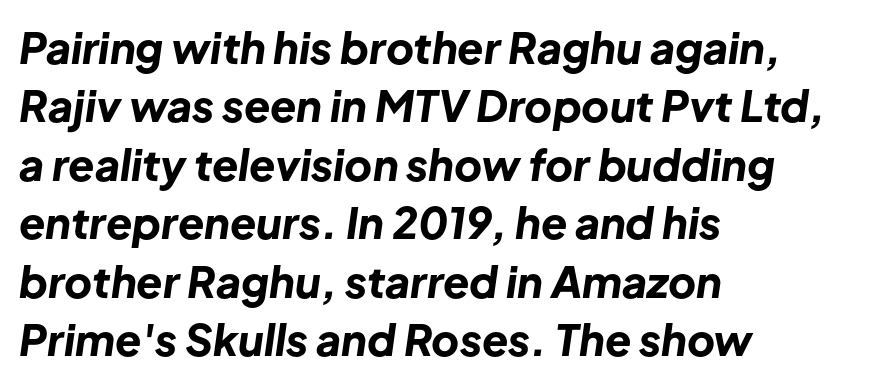
On the weight axis this lands at bold, roughly 700. Do the characters align in a grid? No, the font is proportional. The axis of the letterforms is tilted away from vertical. The typesetter chose a ragged-right arrangement here. Lines of text with bare space underneath.
